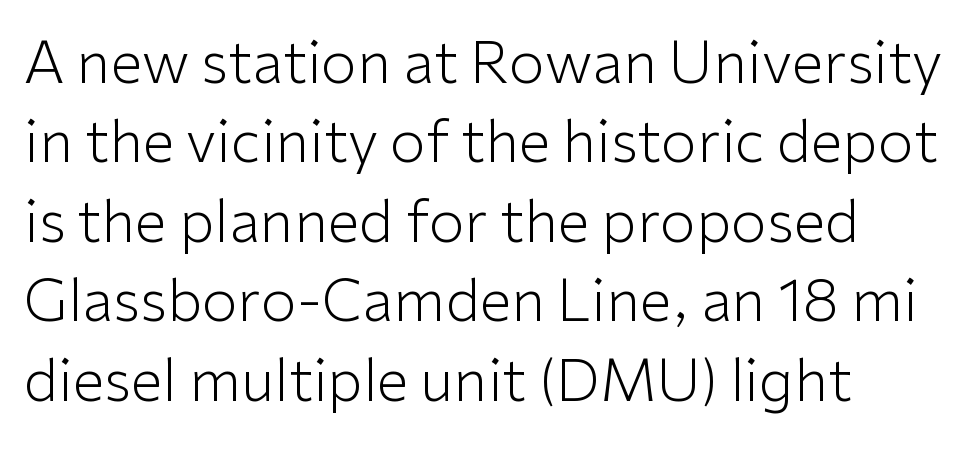
Layout note: lines flush left. Posture: upright roman. This sample has the flowing, uneven cadence of proportional lettering. Weight: in the light-to-regular range. Check where the strokes stop: nothing finishes them off — pure sans.
